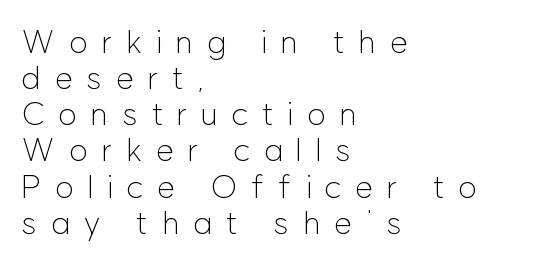
The font sits on the lighter half of the weight spectrum, regular included. Observe the absence of serifs on each vertical stroke in this sample. Glyph-to-glyph distance is far greater than everyday printed text. The area under the type is left untouched.
